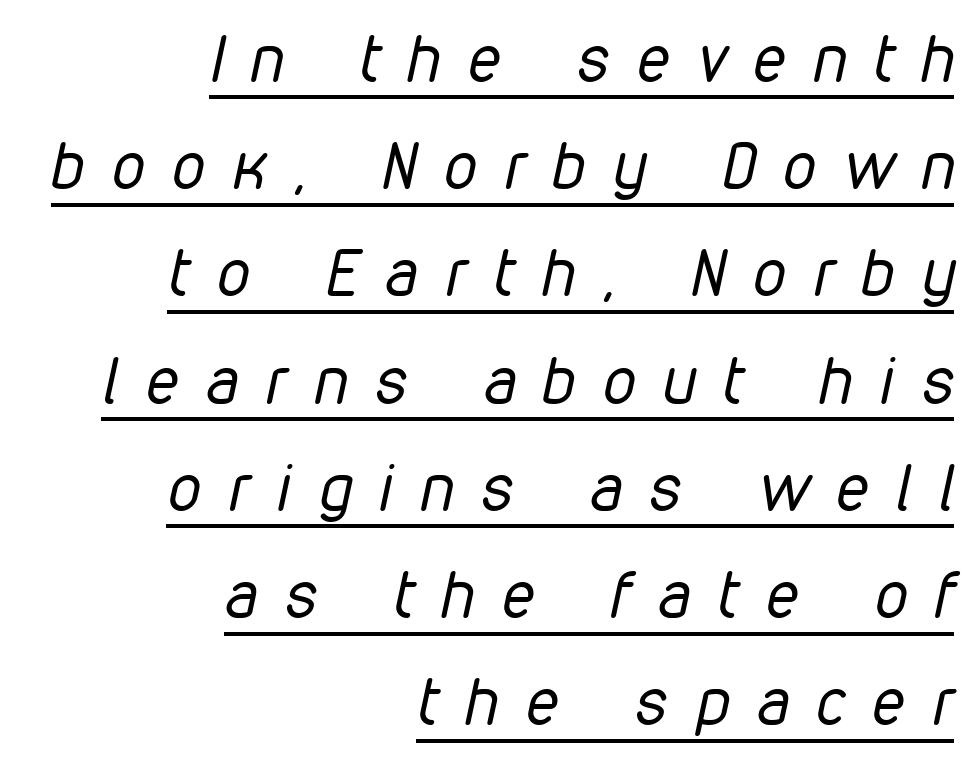
Stroke mass is kept to a normal reading level or below. The tracking jumps out immediately: characters are airy and widely separated. Leading matches the norm, producing a regular column. A typesetter would call this proportional, since set widths differ per character. In CSS terms this would be text-align: right. A continuous stroke trails under the words, as in a hyperlink.
